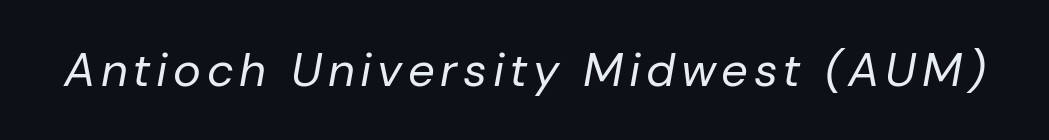
The image shows 47 px regular-weight type, italic (leaning right); set not underlined; low stroke contrast and a medium x-height.
